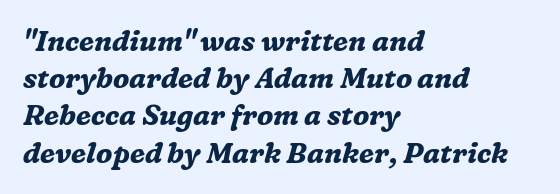
Q: Is the text bold? A: Yes.
Q: Is the text italic (slanted)? A: Yes, it leans right by about 16 degrees.
Q: Is the typeface a serif or a sans-serif typeface? A: Serif.
Q: Is the text underlined? A: No.
Q: How is the paragraph aligned? A: Left-aligned.
Q: Is the spacing between letters normal or unusually wide? A: Normal.
Q: Is the spacing between lines tight, normal or loose? A: Normal.
Q: Width (condensed, normal, or wide)? A: Normal.
Q: Stroke contrast? A: Medium.
Q: x-height? A: Medium.
Q: Monospaced? A: No.
